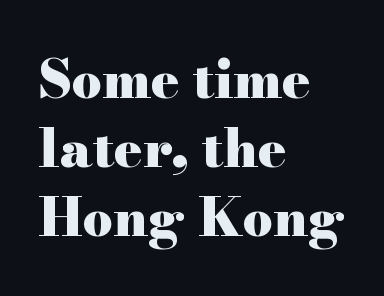
The image shows 53 px heavy, wide serif type, upright; set left-aligned, normal line spacing (1.3x), normal letter spacing, not underlined; high stroke contrast and a small x-height.
